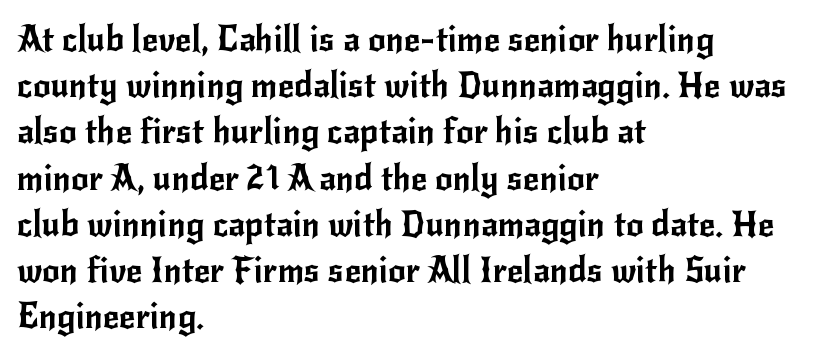
The image shows 35 px sans-serif type, upright; set left-aligned, normal line spacing (1.32x), normal letter spacing, not underlined; low stroke contrast and a small x-height.
